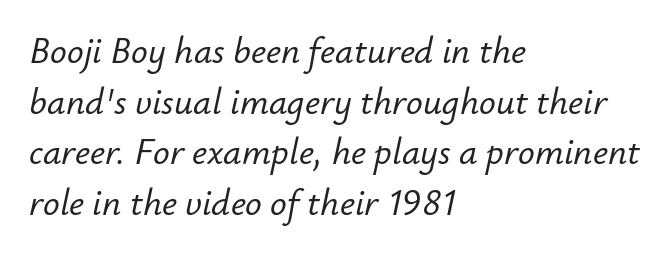
The line texture is even and compact thanks to regular tracking. All the whitespace from short lines collects on the right. Looks like regular typesetting: each glyph gets only the width it needs. What's the leading like? Ordinary, nothing unusual. Italic: yes, the glyphs are oblique.
